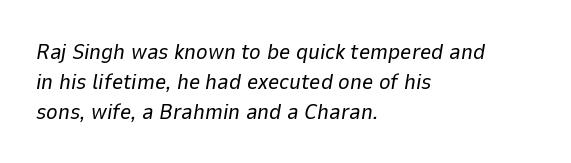
Plain, unruled lines of type. Think standard paragraph weight, or any step lighter than that. Observe the ordinary spacing: letters are neighbours, not strangers. Notice how the stems are inclined rather than vertical — that's the hallmark of italics. The lines in this sample share a left origin and differ only in where they stop.
